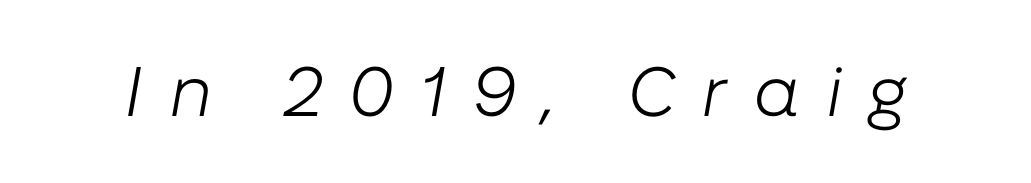
Look at the tracking — it's clearly loosened, letters drifting apart. There's an unmistakable incline to the writing here. These lines are rendered in a variable-pitch font. On a weight scale, this lands at 450 or below. The glyphs are unaccompanied by any horizontal stroke below them.
